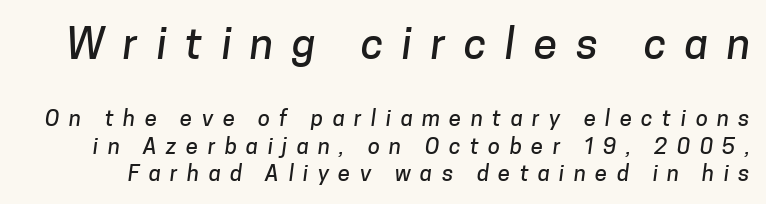
The image shows 43 px sans-serif type; set normal line spacing (1.25x), unusually wide letter spacing (+0.43 em), not underlined; the first (top) block is 1.95x larger; low stroke contrast and a medium x-height.
